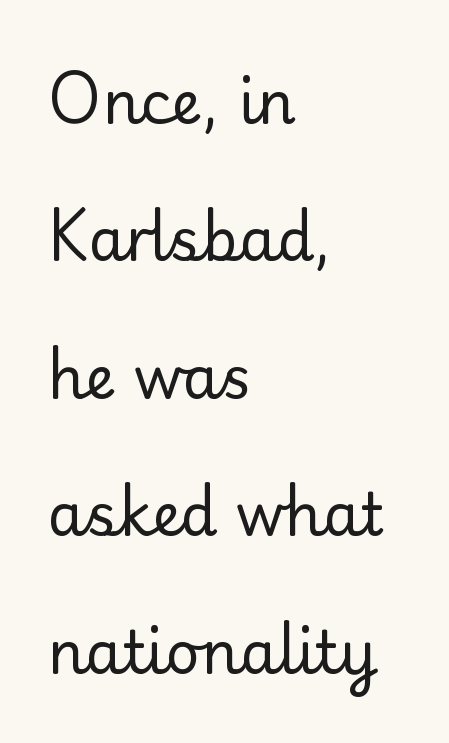
Note: serifs present on the glyphs. The vertical gap from one line to the next is large. Each row of text sits above clean, open space. The typesetter chose a ragged-right arrangement here. Stroke mass is kept to a normal reading level or below. Spacing verdict: proportional, widths tailored to each character.
